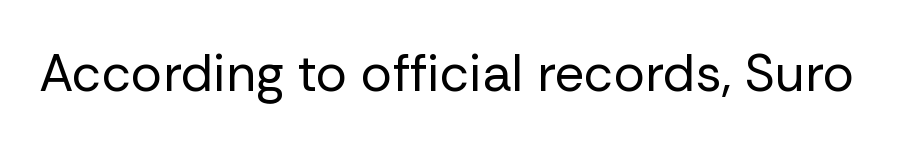
Q: Is the text bold? A: No.
Q: Is the text italic (slanted)? A: No, it is upright.
Q: Is the typeface a serif or a sans-serif typeface? A: Sans-serif.
Q: Is the text underlined? A: No.
Q: Is the spacing between letters normal or unusually wide? A: Normal.
Q: Width (condensed, normal, or wide)? A: Normal.
Q: Stroke contrast? A: Low.
Q: x-height? A: Medium.
Q: Monospaced? A: No.
